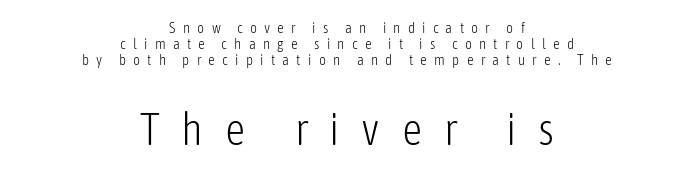
Q: Is the text bold? A: No.
Q: Is the text italic (slanted)? A: No, it is upright.
Q: Is the typeface a serif or a sans-serif typeface? A: Sans-serif.
Q: Is the text underlined? A: No.
Q: How is the paragraph aligned? A: Centered.
Q: Is the spacing between letters normal or unusually wide? A: Unusually wide.
Q: Is the spacing between lines tight, normal or loose? A: Tight.
Q: Which block of text is set in a larger size, the first (top) or the second (bottom)? A: The second (bottom) one.
Q: Width (condensed, normal, or wide)? A: Condensed.
Q: Stroke contrast? A: Low.
Q: x-height? A: Medium.
Q: Monospaced? A: No.
